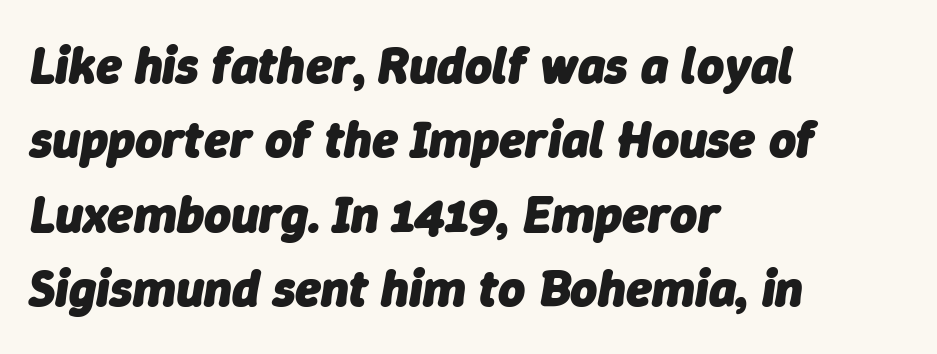
Looks like regular typesetting: each glyph gets only the width it needs. Interline gaps are of average width in this sample. Standard letterfit; no display-style spreading of the glyphs. Slanted lettering throughout. The strokes are fattened all the way to bold.
